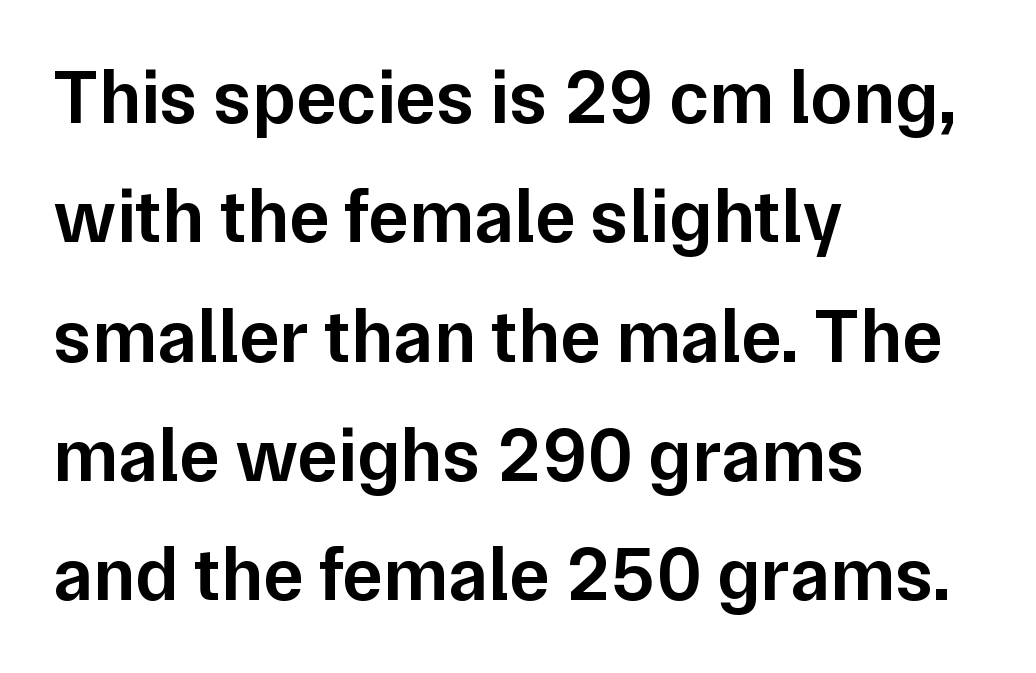
The image shows 76 px semibold sans-serif type, upright; set left-aligned, normal line spacing (1.57x), normal letter spacing, not underlined; low stroke contrast and a medium x-height.
